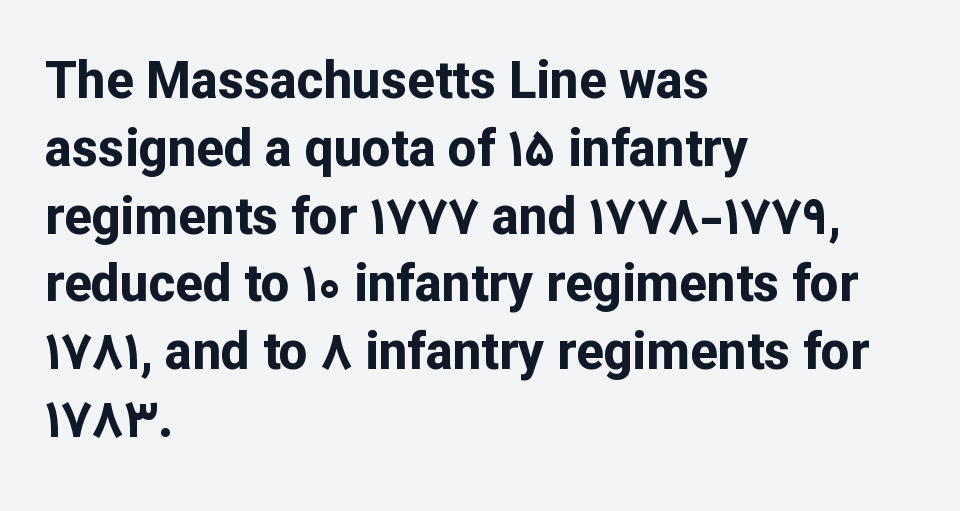
{"serif": "no", "italic": "no", "bold": "yes", "weight": "bold", "width": "normal", "stroke_contrast": "low", "x_height": "medium", "monospaced": "no", "underline": "no", "align": "left", "line_spacing": "normal", "line_spacing_ratio": 1.33, "letter_spacing": "normal", "letter_spacing_em": 0.0, "glyph_px": 51}
